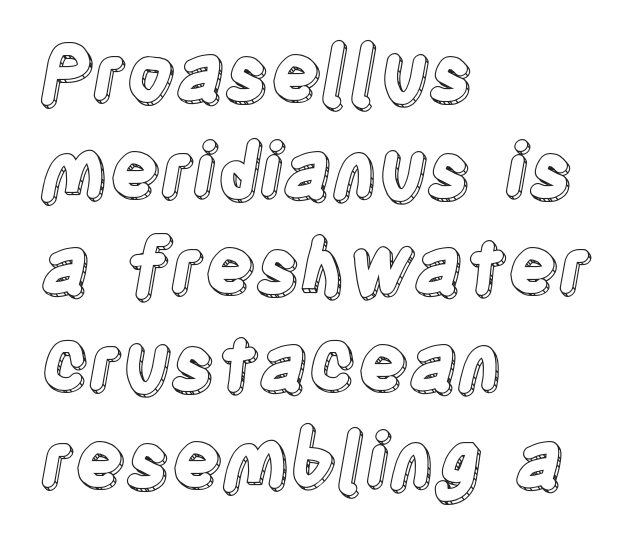
The image shows 75 px condensed type; set left-aligned, normal line spacing (1.29x), normal letter spacing, not underlined; a large x-height.
